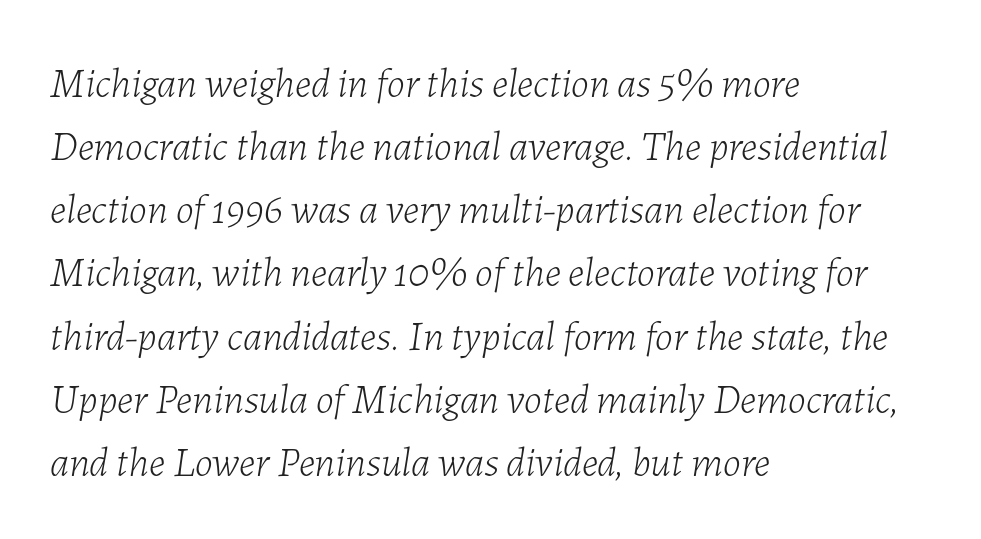
The baseline area is clear. Think standard paragraph weight, or any step lighter than that. A normal amount of white space separates one row of letters from the next. Each line starts at the same left margin while the right side varies. The tracking reads as untouched default to a designer's eye. The rendering uses natural spacing where letterforms have individual widths.
